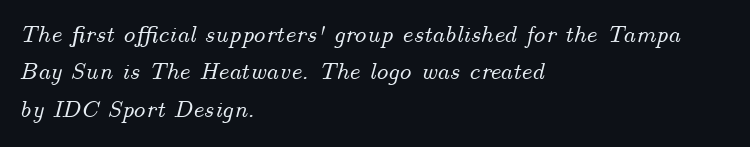
Reading down the column, the eye jumps a familiar distance to each next line. There's an unmistakable incline to the writing here. Decoration check: the copy has no underline. These lines keep a tight, regular rhythm from letter to letter.
